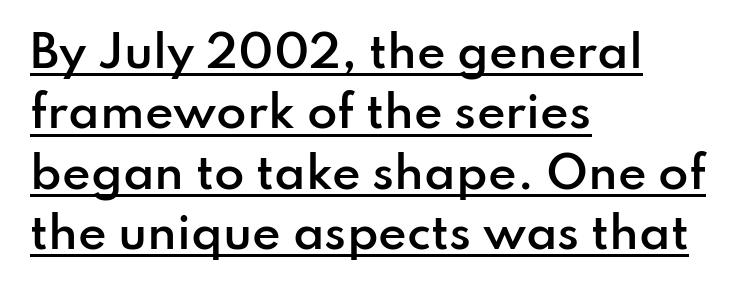
{"serif": "no", "italic": "no", "bold": "semi", "weight": "semibold", "width": "normal", "stroke_contrast": "low", "x_height": "small", "monospaced": "no", "underline": "yes", "align": "left", "line_spacing": "normal", "line_spacing_ratio": 1.37, "letter_spacing": "normal", "letter_spacing_em": 0.0, "glyph_px": 44}
